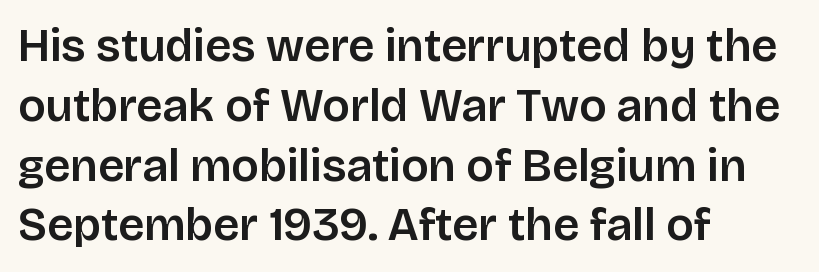
{"serif": "no", "italic": "no", "width": "normal", "stroke_contrast": "low", "x_height": "large", "monospaced": "no", "underline": "no", "align": "left", "line_spacing": "normal", "line_spacing_ratio": 1.3, "letter_spacing": "normal", "letter_spacing_em": 0.0, "glyph_px": 46}
